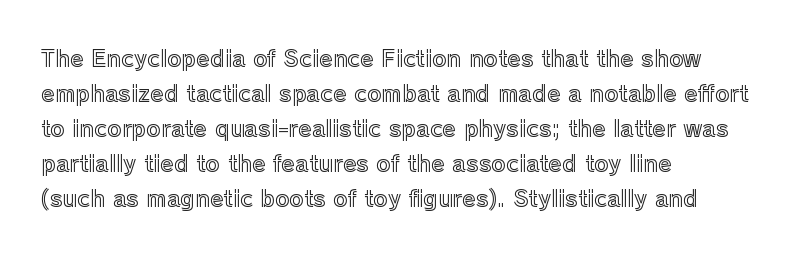
{"italic": "no", "underline": "no", "align": "left", "line_spacing": "normal", "line_spacing_ratio": 1.59, "letter_spacing": "normal", "letter_spacing_em": 0.0, "glyph_px": 22}
